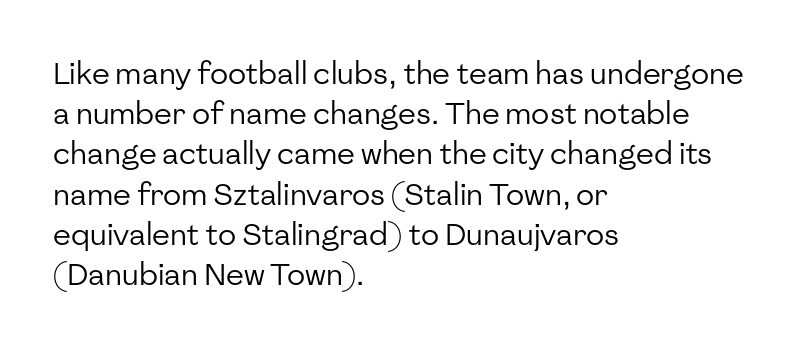
{"serif": "no", "italic": "no", "bold": "no", "weight": "regular", "width": "normal", "stroke_contrast": "low", "x_height": "medium", "monospaced": "no", "underline": "no", "align": "left", "line_spacing": "normal", "line_spacing_ratio": 1.34, "letter_spacing": "normal", "letter_spacing_em": 0.0, "glyph_px": 30}
